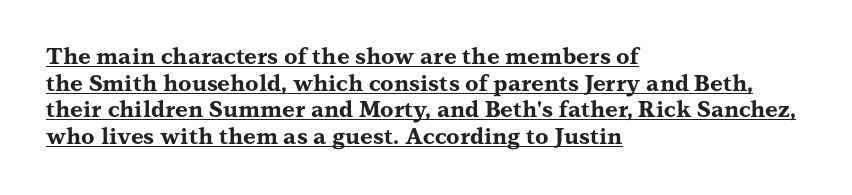
Set as a true bold cut, around the 700 mark. The tracking reads as untouched default to a designer's eye. Is the block centered? No — it sits flush against the left margin. What decoration does the sample have? An underline. These lines were composed using upright roman letters.
